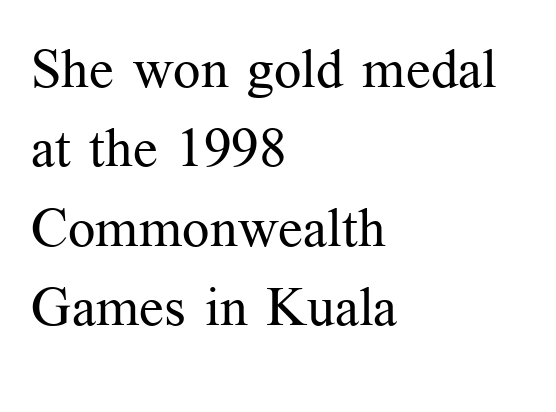
When letters stand straight like this, we call the style roman or upright. Honestly, the row spacing looks completely unremarkable. Note: serifs present on the glyphs. The lines are quadded left.
